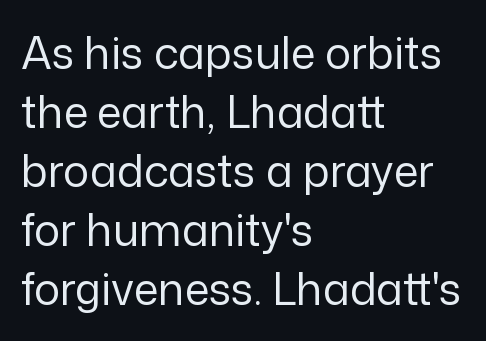
{"serif": "no", "italic": "no", "bold": "no", "weight": "regular", "width": "normal", "stroke_contrast": "low", "x_height": "medium", "monospaced": "no", "underline": "no", "align": "left", "line_spacing": "normal", "line_spacing_ratio": 1.34, "letter_spacing": "normal", "letter_spacing_em": 0.0, "glyph_px": 44}
